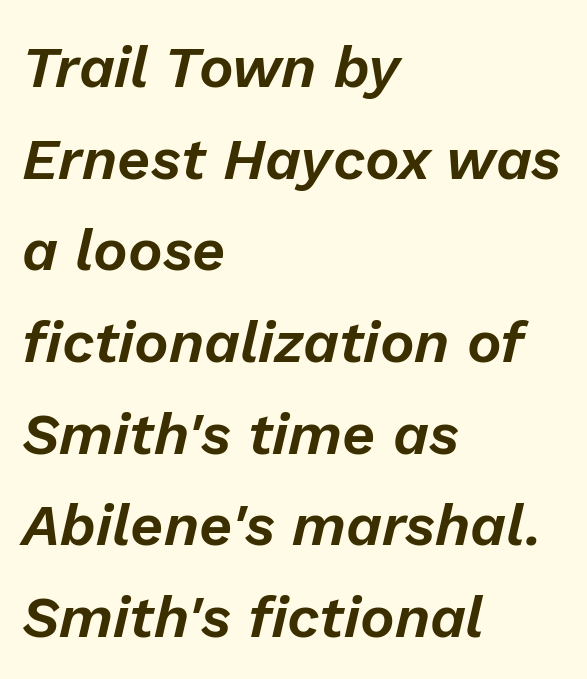
{"italic": "yes", "lean": "right", "slant_degrees": 13, "width": "normal", "stroke_contrast": "low", "x_height": "medium", "monospaced": "no", "underline": "no", "align": "left", "line_spacing": "normal", "line_spacing_ratio": 1.58, "letter_spacing": "normal", "letter_spacing_em": 0.0, "glyph_px": 58}
